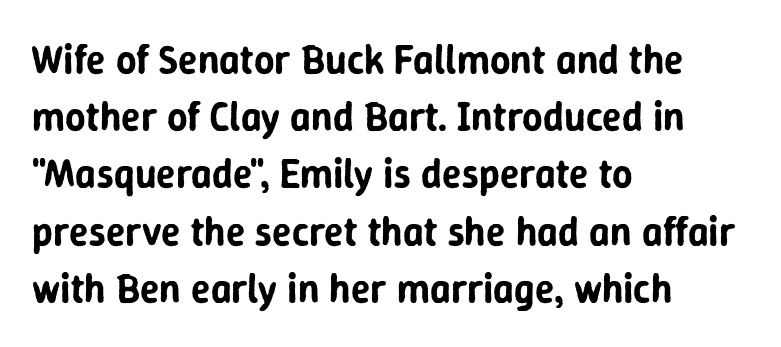
Q: Is the text italic (slanted)? A: No, it is upright.
Q: Is the typeface a serif or a sans-serif typeface? A: Sans-serif.
Q: Is the text underlined? A: No.
Q: How is the paragraph aligned? A: Left-aligned.
Q: Is the spacing between letters normal or unusually wide? A: Normal.
Q: Is the spacing between lines tight, normal or loose? A: Normal.
Q: Width (condensed, normal, or wide)? A: Normal.
Q: Stroke contrast? A: Low.
Q: x-height? A: Medium.
Q: Monospaced? A: No.
